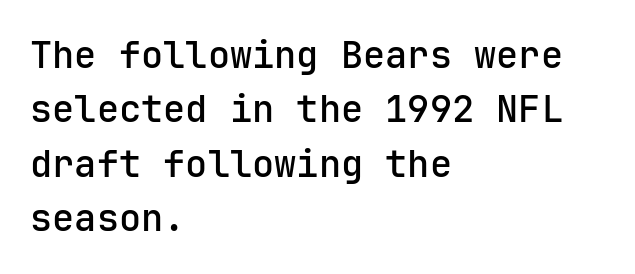
Q: Is the text italic (slanted)? A: No, it is upright.
Q: Is the typeface a serif or a sans-serif typeface? A: Sans-serif.
Q: Is the text underlined? A: No.
Q: How is the paragraph aligned? A: Left-aligned.
Q: Is the spacing between letters normal or unusually wide? A: Normal.
Q: Is the spacing between lines tight, normal or loose? A: Normal.
Q: Width (condensed, normal, or wide)? A: Normal.
Q: Stroke contrast? A: Low.
Q: x-height? A: Medium.
Q: Monospaced? A: Yes.
